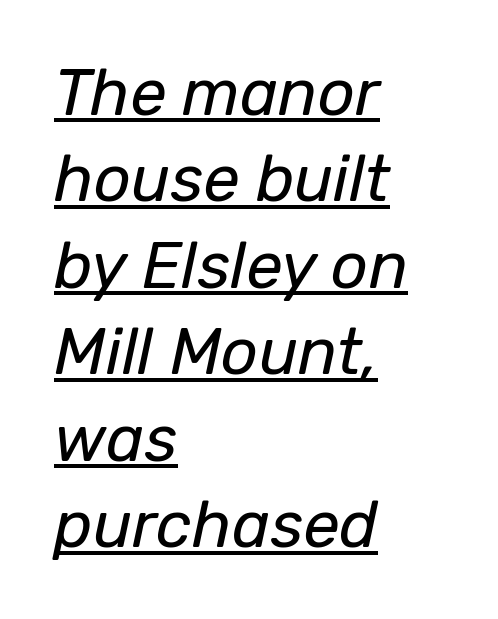
{"italic": "yes", "lean": "right", "slant_degrees": 12, "bold": "no", "weight": "regular", "width": "normal", "stroke_contrast": "low", "x_height": "medium", "monospaced": "no", "underline": "yes", "align": "left", "line_spacing": "normal", "line_spacing_ratio": 1.33, "letter_spacing": "normal", "letter_spacing_em": 0.0, "glyph_px": 65}
